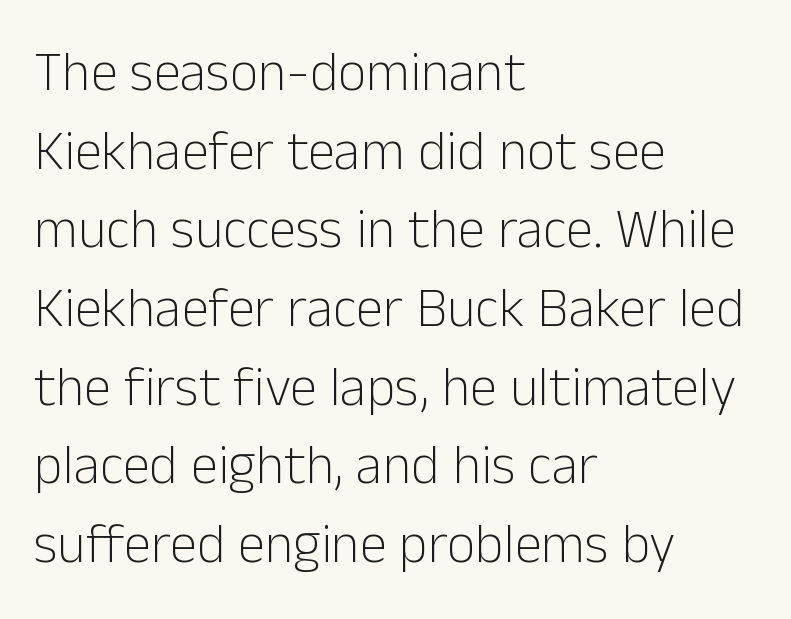
The image shows 55 px light sans-serif type, upright; set left-aligned, normal line spacing (1.43x), normal letter spacing, not underlined; low stroke contrast and a medium x-height.
